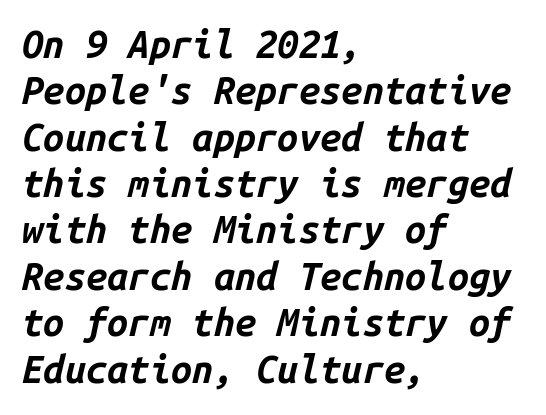
Q: Is the text bold? A: Yes.
Q: Is the text italic (slanted)? A: Yes, it leans right by about 14 degrees.
Q: Is the text underlined? A: No.
Q: How is the paragraph aligned? A: Left-aligned.
Q: Is the spacing between letters normal or unusually wide? A: Normal.
Q: Width (condensed, normal, or wide)? A: Normal.
Q: Stroke contrast? A: Low.
Q: x-height? A: Medium.
Q: Monospaced? A: Yes.
